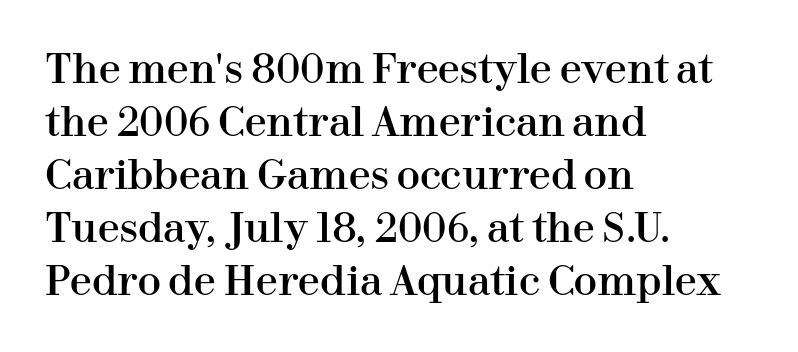
Q: Is the text italic (slanted)? A: No, it is upright.
Q: Is the typeface a serif or a sans-serif typeface? A: Serif.
Q: Is the text underlined? A: No.
Q: How is the paragraph aligned? A: Left-aligned.
Q: Is the spacing between letters normal or unusually wide? A: Normal.
Q: Is the spacing between lines tight, normal or loose? A: Normal.
Q: Width (condensed, normal, or wide)? A: Normal.
Q: Stroke contrast? A: High.
Q: x-height? A: Medium.
Q: Monospaced? A: No.
